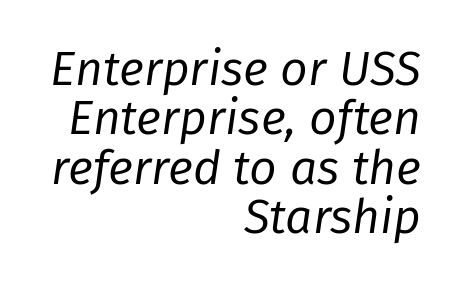
The image shows 48 px regular-weight type, italic (leaning right); set right-aligned, tight line spacing (1.03x), normal letter spacing, not underlined; low stroke contrast and a medium x-height.
